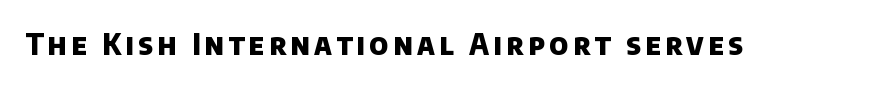
Q: Is the text bold? A: Yes.
Q: Is the typeface a serif or a sans-serif typeface? A: Sans-serif.
Q: Is the text underlined? A: No.
Q: Width (condensed, normal, or wide)? A: Normal.
Q: Stroke contrast? A: Low.
Q: x-height? A: Large.
Q: Monospaced? A: No.
